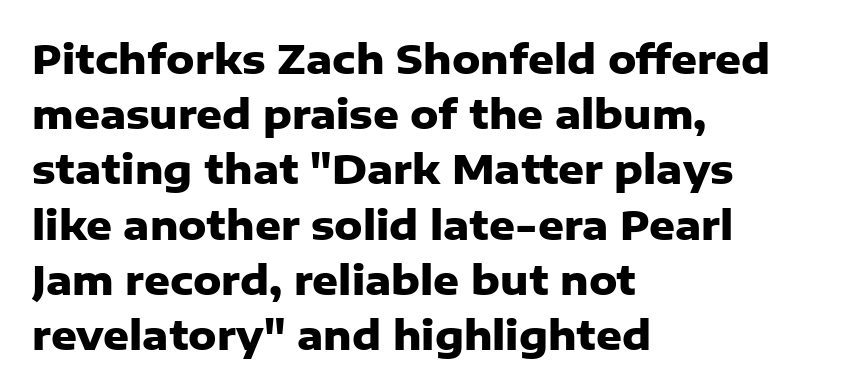
The image shows 40 px heavy sans-serif type, upright; set left-aligned, normal line spacing (1.38x), normal letter spacing, not underlined; low stroke contrast and a medium x-height.
